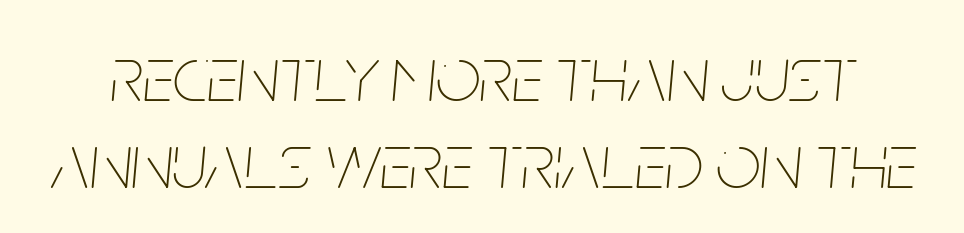
Q: Is the text bold? A: No.
Q: Is the text italic (slanted)? A: Yes, it leans right by about 5 degrees.
Q: Is the text underlined? A: No.
Q: Is the spacing between letters normal or unusually wide? A: Normal.
Q: Is the spacing between lines tight, normal or loose? A: Tight.
Q: Width (condensed, normal, or wide)? A: Condensed.
Q: Stroke contrast? A: Low.
Q: x-height? A: Large.
Q: Monospaced? A: No.
